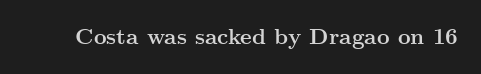
The image shows 22 px bold type, upright; set normal letter spacing, not underlined.
